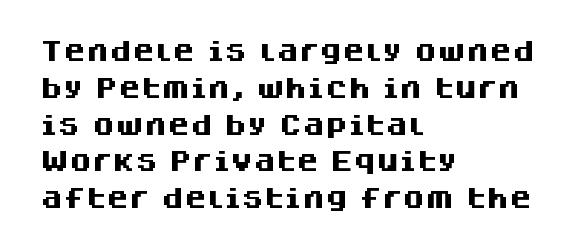
{"italic": "no", "bold": "yes", "underline": "no", "align": "left", "line_spacing": "normal", "line_spacing_ratio": 1.6, "letter_spacing": "normal", "letter_spacing_em": 0.0, "glyph_px": 23}
